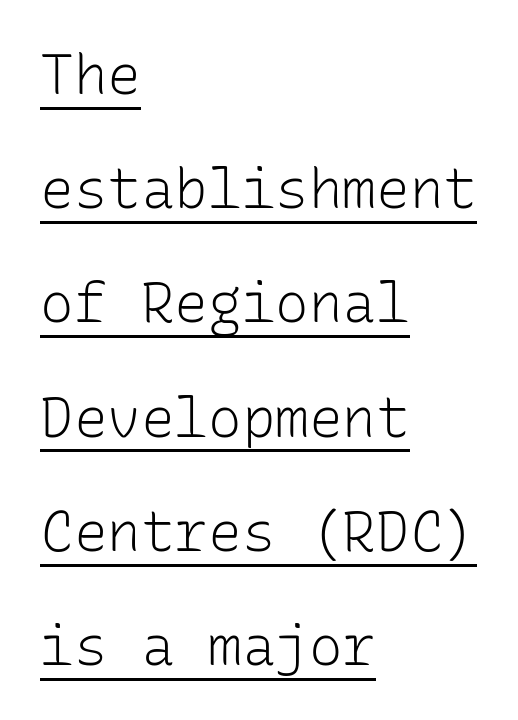
Type style note: lacks serifs. The rendering uses typewriter-style spacing with identical character cells. Observe the ordinary spacing: letters are neighbours, not strangers. This sample uses an upright cut, with every glyph sitting square on the baseline. Vertical spacing — loose.
